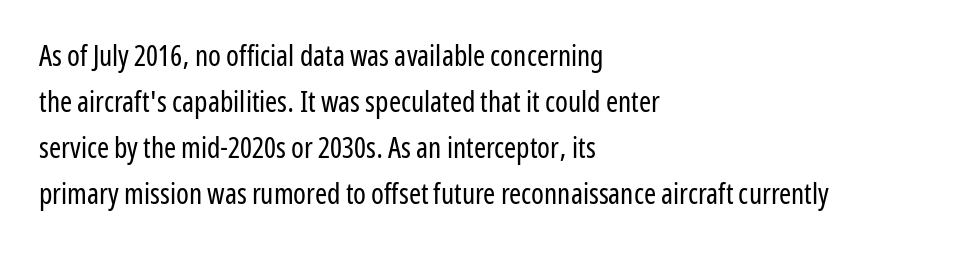
Here the glyphs are tracked normally, forming tight word shapes. The passage shown is typed in a proportional face where columns would drift. A roman cut, with each character standing at attention. Stroke terminals: plain, sans-serif. Layout note: lines flush left. Plain, unruled lines of type.
